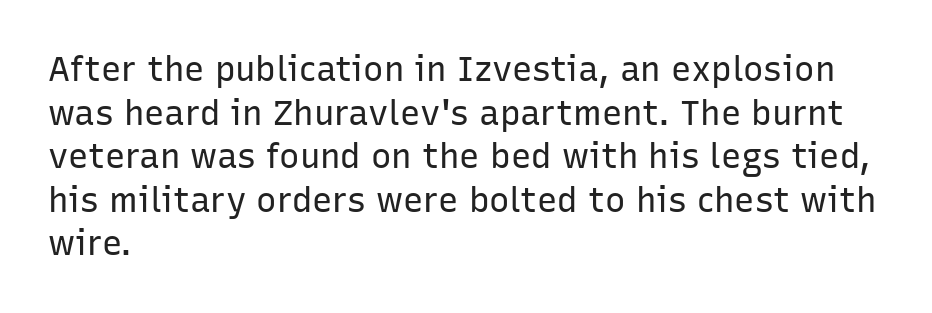
The image shows 34 px regular-weight sans-serif type, upright; set left-aligned, normal line spacing (1.28x), normal letter spacing, not underlined; low stroke contrast and a medium x-height.
